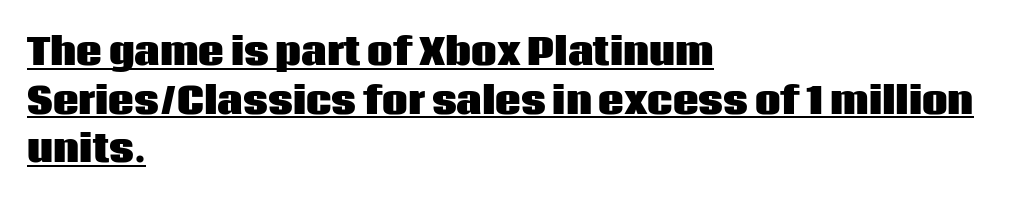
Q: Is the text bold? A: Yes.
Q: Is the text italic (slanted)? A: No, it is upright.
Q: Is the typeface a serif or a sans-serif typeface? A: Sans-serif.
Q: Is the text underlined? A: Yes.
Q: How is the paragraph aligned? A: Left-aligned.
Q: Is the spacing between letters normal or unusually wide? A: Normal.
Q: Is the spacing between lines tight, normal or loose? A: Normal.
Q: Width (condensed, normal, or wide)? A: Normal.
Q: Stroke contrast? A: Low.
Q: x-height? A: Large.
Q: Monospaced? A: No.
